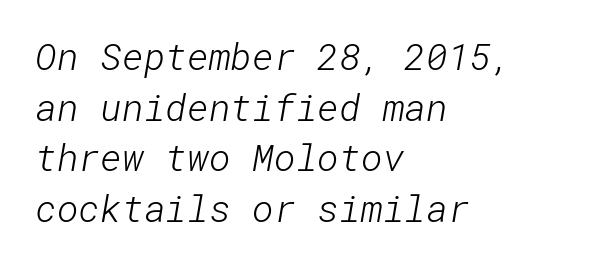
The image shows 37 px light sans-serif type; set left-aligned, normal line spacing (1.37x), normal letter spacing, not underlined; low stroke contrast and a medium x-height.
